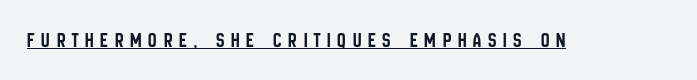
Q: Is the text italic (slanted)? A: No, it is upright.
Q: Is the text underlined? A: Yes.
Q: Is the spacing between letters normal or unusually wide? A: Unusually wide.
